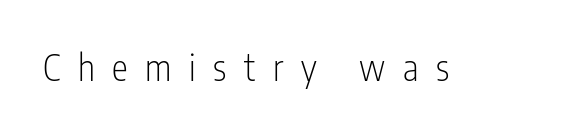
{"serif": "no", "italic": "no", "bold": "no", "weight": "light", "width": "condensed", "stroke_contrast": "low", "x_height": "medium", "monospaced": "no", "underline": "no", "letter_spacing": "wide", "letter_spacing_em": 0.49, "glyph_px": 36}
